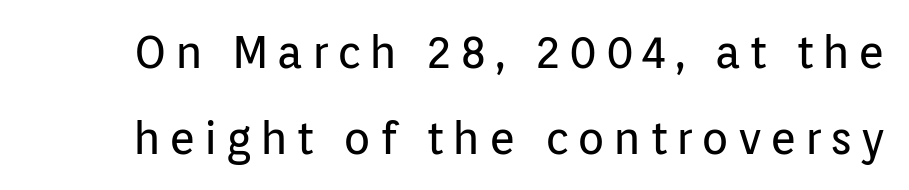
The image shows 45 px regular-weight sans-serif type, upright; set loose line spacing (1.92x), not underlined; low stroke contrast and a medium x-height.
